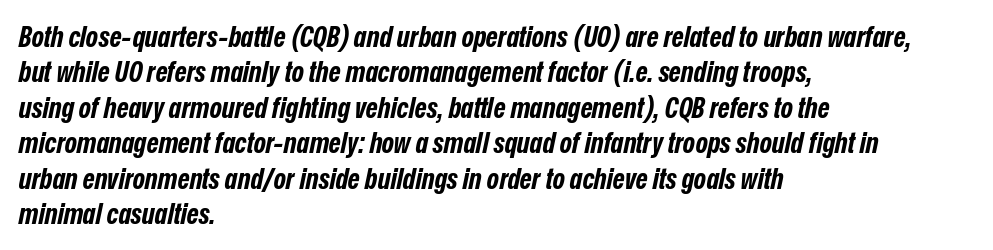
{"italic": "yes", "lean": "right", "slant_degrees": 12, "bold": "yes", "weight": "bold", "width": "condensed", "stroke_contrast": "low", "x_height": "medium", "monospaced": "no", "underline": "no", "align": "left", "line_spacing_ratio": 1.22, "letter_spacing": "normal", "letter_spacing_em": 0.0, "glyph_px": 29}
